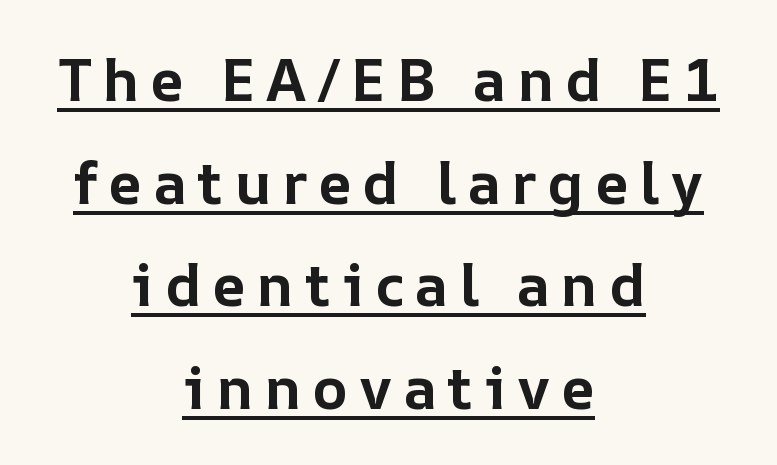
Q: Is the text bold? A: Yes.
Q: Is the text italic (slanted)? A: No, it is upright.
Q: Is the text underlined? A: Yes.
Q: How is the paragraph aligned? A: Centered.
Q: Width (condensed, normal, or wide)? A: Normal.
Q: Stroke contrast? A: Low.
Q: x-height? A: Medium.
Q: Monospaced? A: No.
